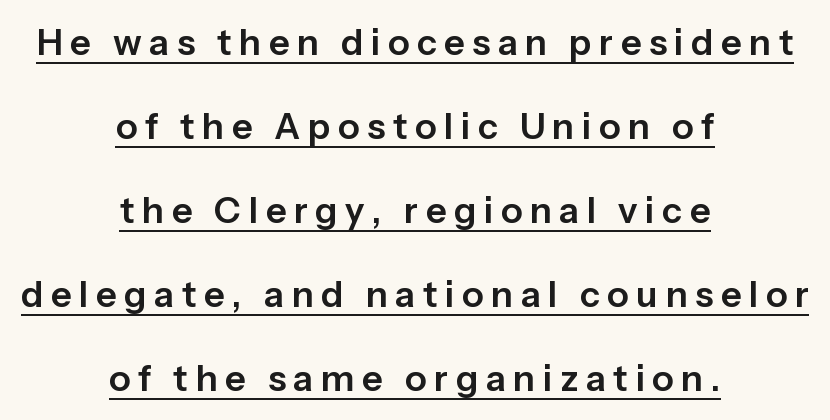
Q: Is the text italic (slanted)? A: No, it is upright.
Q: Is the typeface a serif or a sans-serif typeface? A: Sans-serif.
Q: Is the text underlined? A: Yes.
Q: How is the paragraph aligned? A: Centered.
Q: Is the spacing between letters normal or unusually wide? A: Unusually wide.
Q: Is the spacing between lines tight, normal or loose? A: Loose.
Q: Width (condensed, normal, or wide)? A: Normal.
Q: Stroke contrast? A: Low.
Q: x-height? A: Medium.
Q: Monospaced? A: No.
